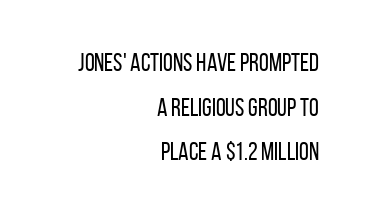
The letters stand straight up with perfectly vertical stems. Typeset ragged left — the right edge is the straight one. This rendering features lettering with no underline. The typesetting does not lean heavy: it is not bold. The type is set solid horizontally, with unmodified tracking.
